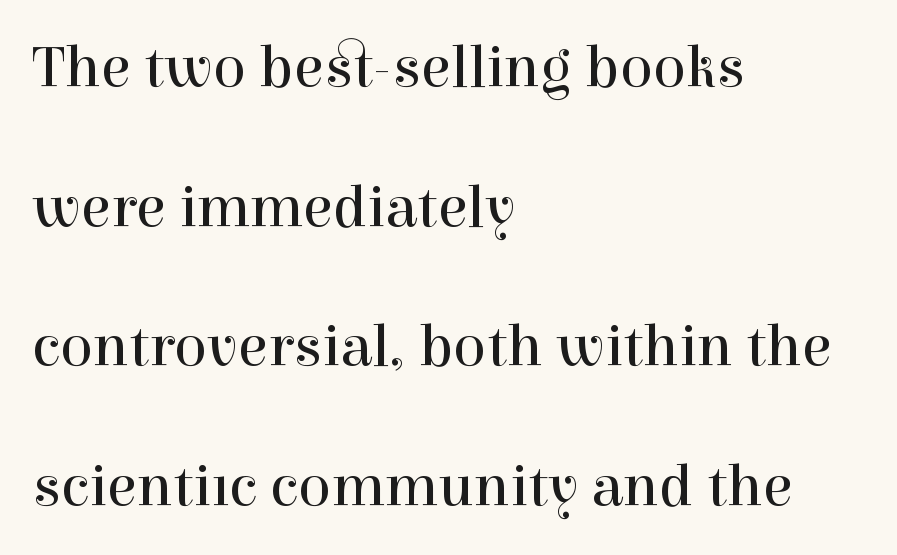
The image shows 61 px regular-weight serif type, upright; set left-aligned, loose line spacing (2.29x), normal letter spacing, not underlined; a medium x-height.
